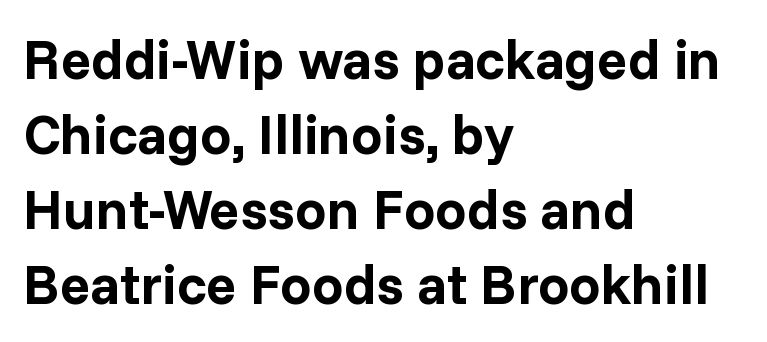
Q: Is the text bold? A: Yes.
Q: Is the text italic (slanted)? A: No, it is upright.
Q: Is the typeface a serif or a sans-serif typeface? A: Sans-serif.
Q: Is the text underlined? A: No.
Q: How is the paragraph aligned? A: Left-aligned.
Q: Is the spacing between letters normal or unusually wide? A: Normal.
Q: Is the spacing between lines tight, normal or loose? A: Normal.
Q: Width (condensed, normal, or wide)? A: Normal.
Q: Stroke contrast? A: Low.
Q: x-height? A: Medium.
Q: Monospaced? A: No.
